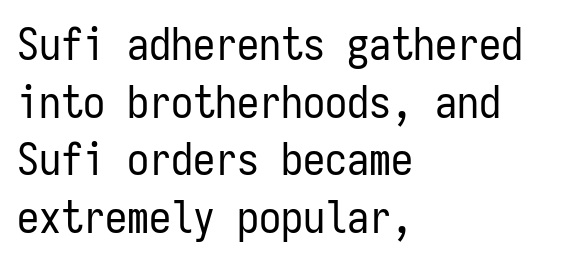
The image shows 44 px regular-weight, condensed sans-serif type, upright, monospaced; set left-aligned, normal line spacing (1.31x), normal letter spacing, not underlined; low stroke contrast and a medium x-height.
